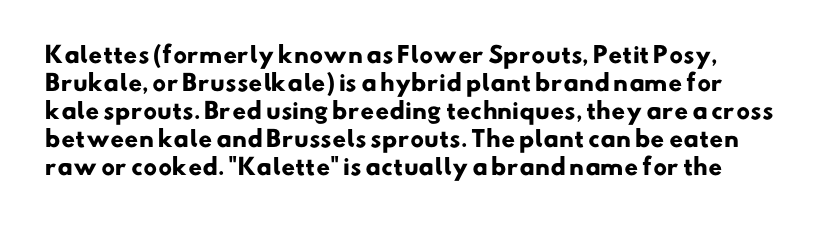
Q: Is the text bold? A: Yes.
Q: Is the text underlined? A: No.
Q: Is the spacing between letters normal or unusually wide? A: Normal.
Q: Is the spacing between lines tight, normal or loose? A: Normal.
